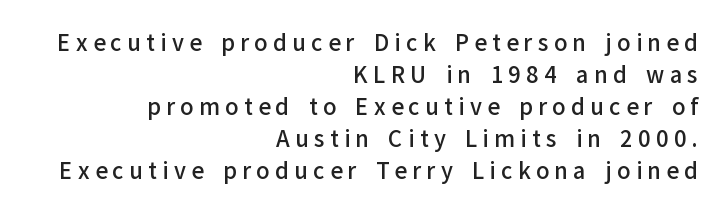
The image shows 22 px text type, upright; set right-aligned, normal line spacing (1.46x), unusually wide letter spacing (+0.24 em), not underlined.
